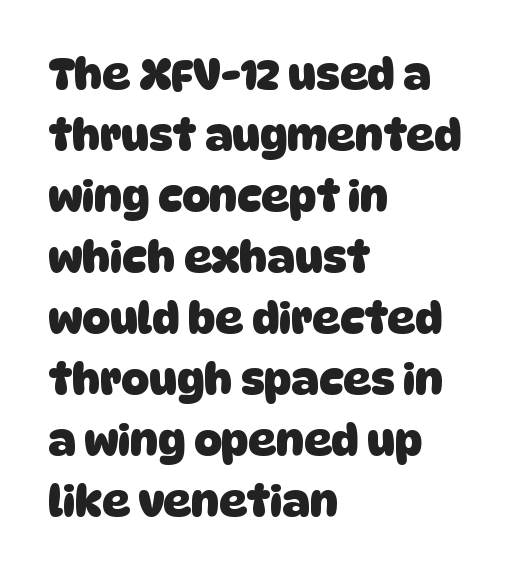
{"serif": "no", "bold": "yes", "weight": "heavy", "width": "normal", "stroke_contrast": "low", "x_height": "large", "monospaced": "no", "underline": "no", "align": "left", "line_spacing": "normal", "line_spacing_ratio": 1.42, "letter_spacing": "normal", "letter_spacing_em": 0.0, "glyph_px": 43}
